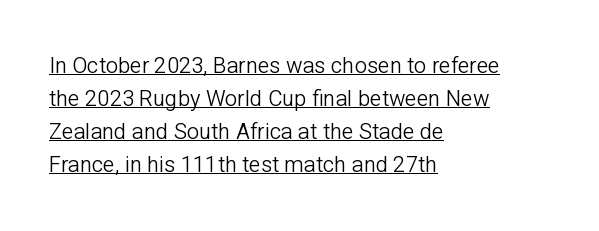
Q: Is the text bold? A: No.
Q: Is the text italic (slanted)? A: No, it is upright.
Q: Is the text underlined? A: Yes.
Q: How is the paragraph aligned? A: Left-aligned.
Q: Is the spacing between letters normal or unusually wide? A: Normal.
Q: Is the spacing between lines tight, normal or loose? A: Normal.
